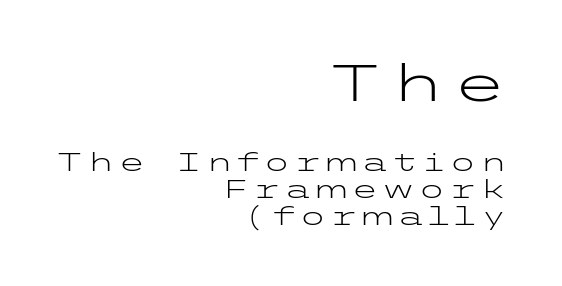
The image shows 50 px light, wide sans-serif type, upright; set right-aligned, tight line spacing (1.07x), not underlined; the first (top) block is 2.0x larger; low stroke contrast and a medium x-height.
